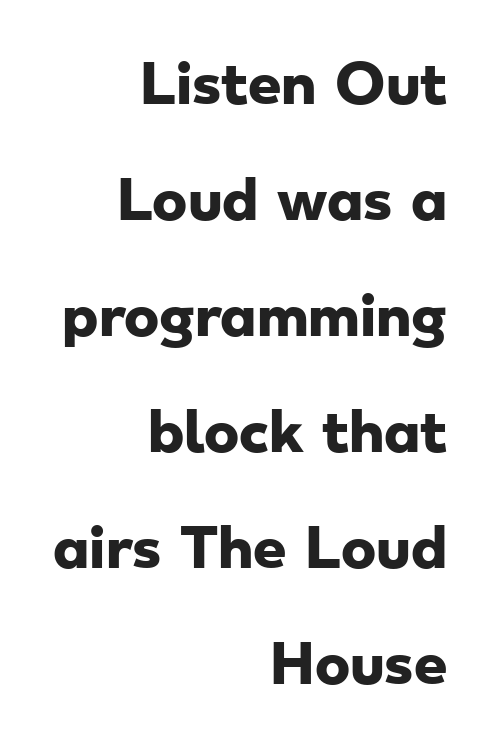
The image shows 53 px heavy, wide sans-serif type; set right-aligned, loose line spacing (2.19x), normal letter spacing, not underlined; low stroke contrast and a small x-height.
